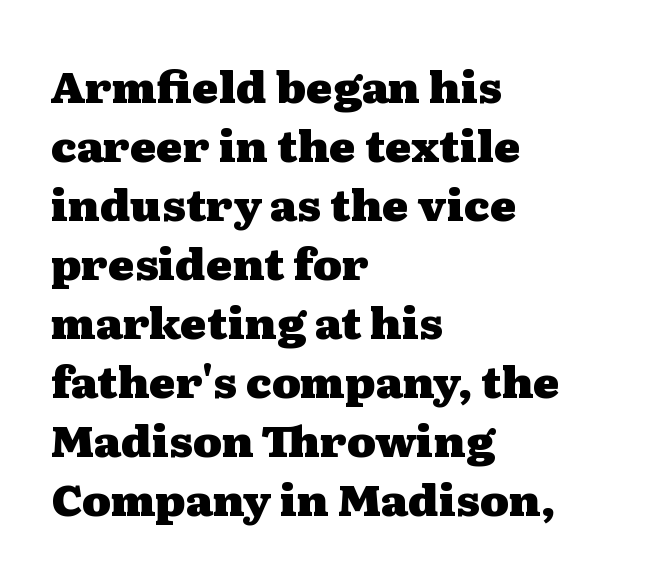
The rows are spaced the way most documents space them. As a designer I'd log this as weight 700, bold. Here the glyphs are tracked normally, forming tight word shapes. Varying glyph widths throughout — classic text-font behaviour. Letterform terminals end in serifs throughout the passage. Line beginnings align vertically; line endings do not.
